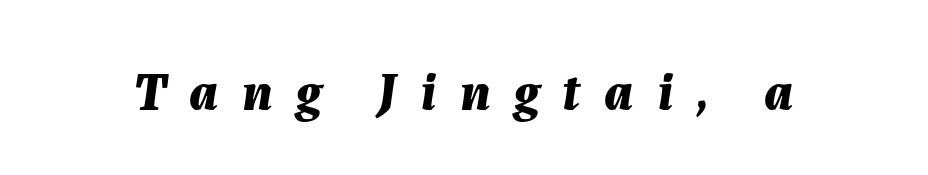
Q: Is the text bold? A: Yes.
Q: Is the text italic (slanted)? A: Yes, it leans right by about 7 degrees.
Q: Is the text underlined? A: No.
Q: Is the spacing between letters normal or unusually wide? A: Unusually wide.
Q: Width (condensed, normal, or wide)? A: Normal.
Q: Stroke contrast? A: Medium.
Q: x-height? A: Medium.
Q: Monospaced? A: No.
